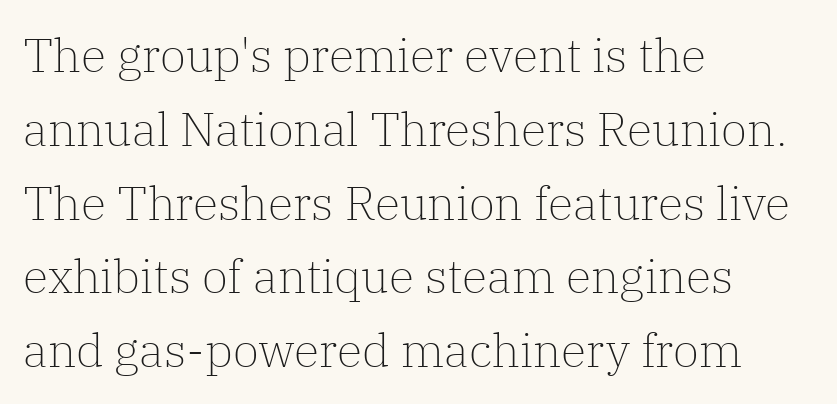
The image shows 47 px light serif type, upright; set left-aligned, normal line spacing (1.57x), normal letter spacing, not underlined; low stroke contrast and a medium x-height.
